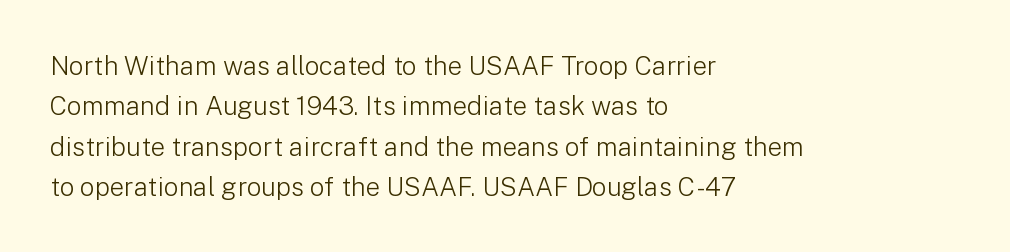
The image shows 26 px text type, upright; set left-aligned, normal line spacing (1.55x), normal letter spacing, not underlined.
